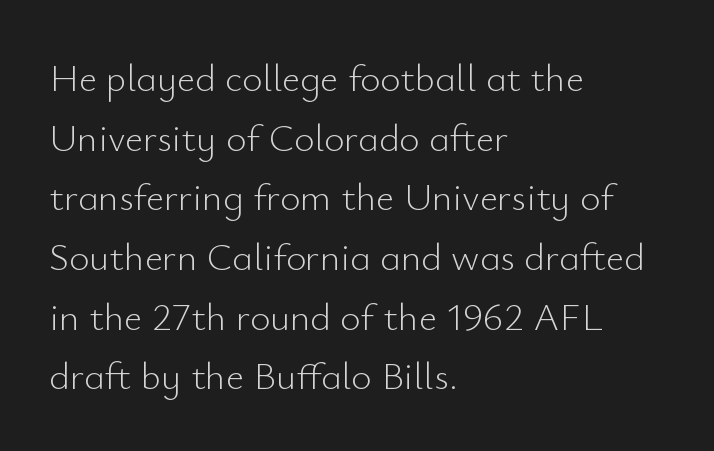
Q: Is the text bold? A: No.
Q: Is the text italic (slanted)? A: No, it is upright.
Q: Is the typeface a serif or a sans-serif typeface? A: Sans-serif.
Q: Is the text underlined? A: No.
Q: How is the paragraph aligned? A: Left-aligned.
Q: Is the spacing between letters normal or unusually wide? A: Normal.
Q: Is the spacing between lines tight, normal or loose? A: Normal.
Q: Width (condensed, normal, or wide)? A: Normal.
Q: Stroke contrast? A: Low.
Q: x-height? A: Small.
Q: Monospaced? A: No.
